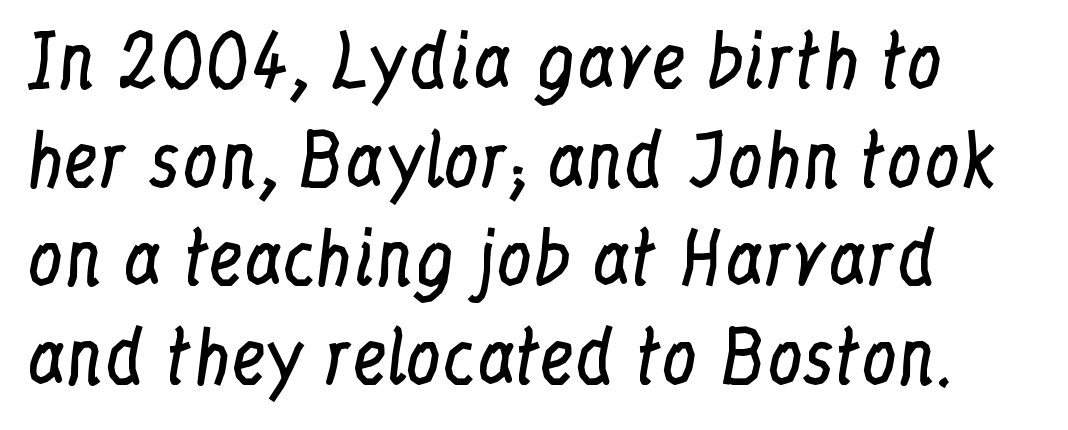
Q: Is the text bold? A: No.
Q: Is the text italic (slanted)? A: Yes.
Q: Is the typeface a serif or a sans-serif typeface? A: Serif.
Q: Is the text underlined? A: No.
Q: How is the paragraph aligned? A: Left-aligned.
Q: Is the spacing between letters normal or unusually wide? A: Normal.
Q: Is the spacing between lines tight, normal or loose? A: Normal.
Q: Width (condensed, normal, or wide)? A: Condensed.
Q: Stroke contrast? A: Low.
Q: x-height? A: Medium.
Q: Monospaced? A: No.
